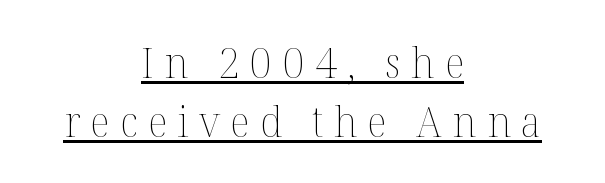
{"italic": "no", "bold": "no", "weight": "thin", "width": "normal", "stroke_contrast": "medium", "x_height": "medium", "monospaced": "no", "underline": "yes", "align": "center", "line_spacing": "normal", "line_spacing_ratio": 1.38, "letter_spacing": "wide", "letter_spacing_em": 0.24, "glyph_px": 43}
